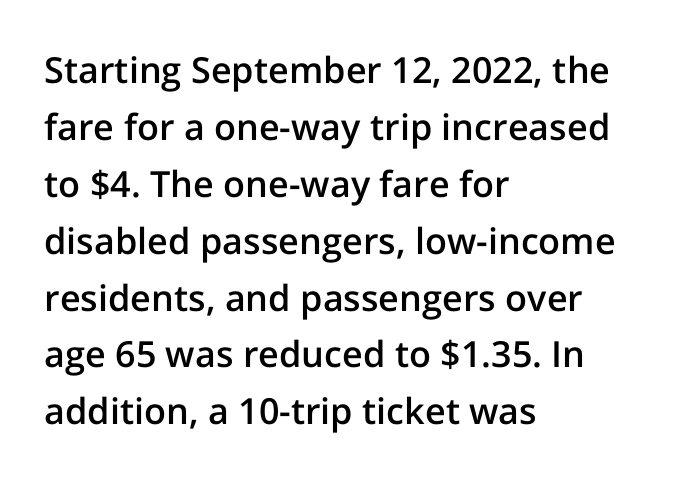
{"serif": "no", "italic": "no", "bold": "semi", "weight": "semibold", "width": "normal", "stroke_contrast": "low", "x_height": "medium", "monospaced": "no", "underline": "no", "align": "left", "line_spacing": "normal", "line_spacing_ratio": 1.58, "letter_spacing": "normal", "letter_spacing_em": 0.0, "glyph_px": 36}
